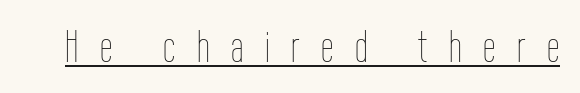
The image shows 45 px thin, condensed type, upright; set unusually wide letter spacing (+0.48 em), underlined; low stroke contrast and a medium x-height.
